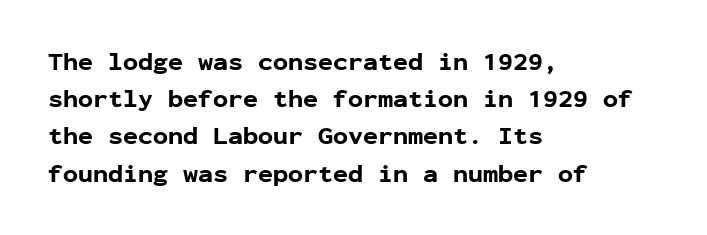
{"italic": "no", "bold": "yes", "underline": "no", "align": "left", "line_spacing": "normal", "line_spacing_ratio": 1.49, "letter_spacing": "normal", "letter_spacing_em": 0.0, "glyph_px": 25}
